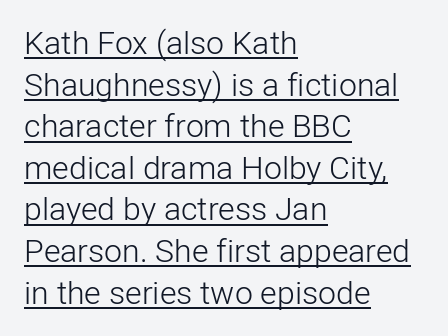
The image shows 32 px light sans-serif type, upright; set left-aligned, normal line spacing (1.3x), normal letter spacing, underlined; low stroke contrast and a medium x-height.
